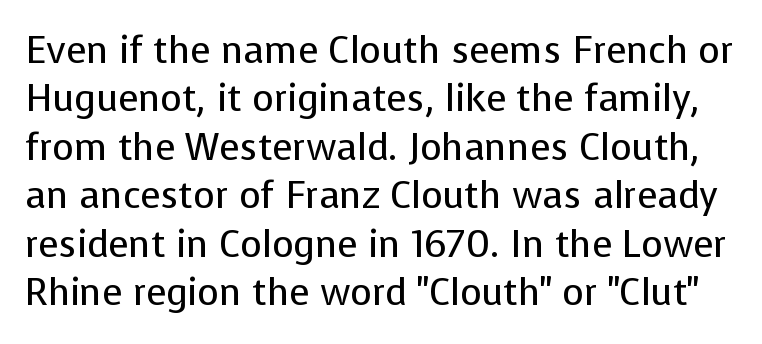
{"serif": "no", "italic": "no", "bold": "no", "weight": "regular", "width": "normal", "stroke_contrast": "low", "x_height": "medium", "monospaced": "no", "underline": "no", "line_spacing": "normal", "line_spacing_ratio": 1.31, "letter_spacing": "normal", "letter_spacing_em": 0.0, "glyph_px": 37}
